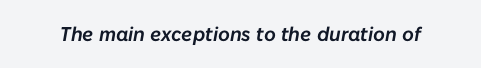
{"italic": "yes", "lean": "right", "slant_degrees": 10, "underline": "no", "letter_spacing": "normal", "letter_spacing_em": 0.0, "glyph_px": 20}
